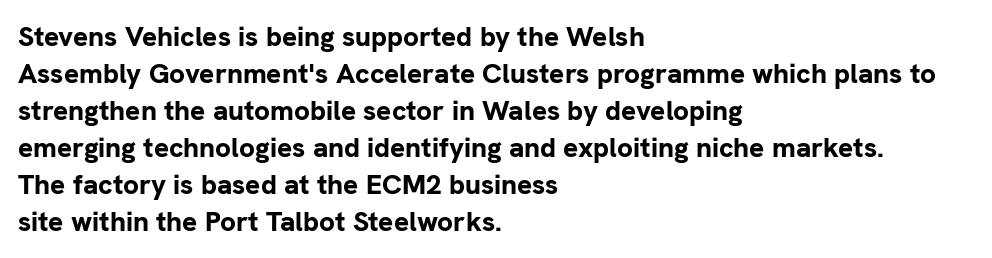
{"serif": "no", "italic": "no", "bold": "yes", "weight": "bold", "width": "normal", "stroke_contrast": "low", "x_height": "medium", "monospaced": "no", "underline": "no", "align": "left", "line_spacing": "normal", "line_spacing_ratio": 1.32, "letter_spacing": "normal", "letter_spacing_em": 0.0, "glyph_px": 28}
